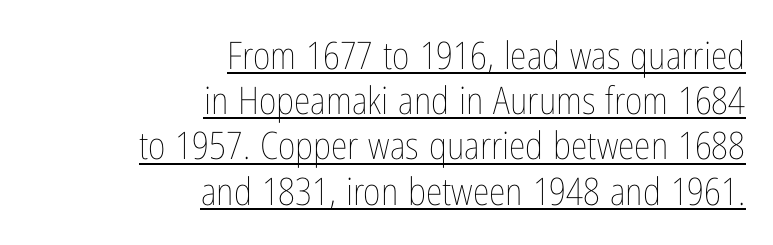
This is underlined copy, the kind a proofreader might mark for attention. This is roman type, the default non-slanted kind. Horizontal alignment here is rightward, an uncommon choice for prose. This sample has the flowing, uneven cadence of proportional lettering. This is not heavy type; no bold has been used.
